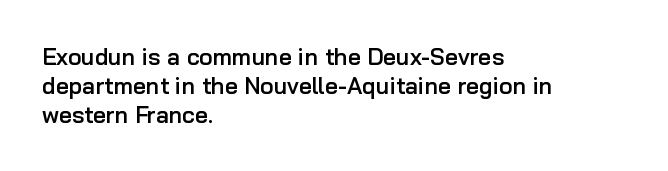
The image shows 23 px text type, upright; set left-aligned, normal line spacing (1.26x), normal letter spacing, not underlined.
